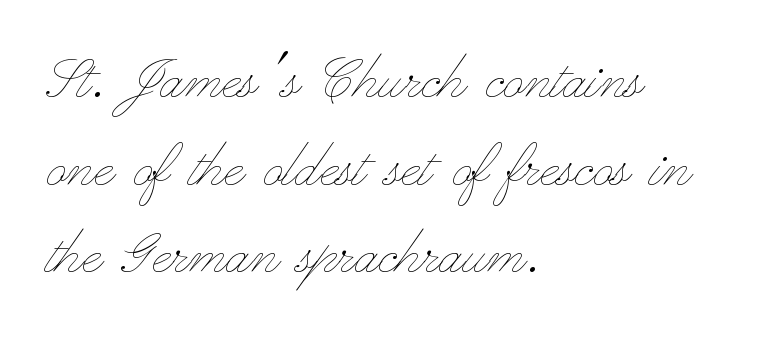
The image shows 69 px thin, wide type; set left-aligned, normal line spacing (1.27x), normal letter spacing, not underlined; low stroke contrast and a small x-height.
